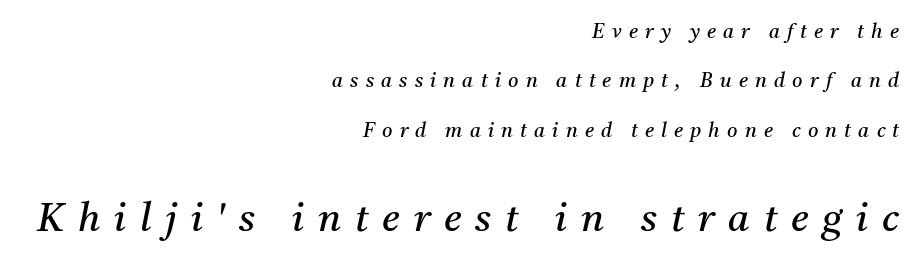
The image shows 39 px regular-weight serif type, italic (leaning right); set right-aligned, loose line spacing (2.47x), unusually wide letter spacing (+0.36 em), not underlined; the second (bottom) block is 1.95x larger; medium stroke contrast and a medium x-height.
